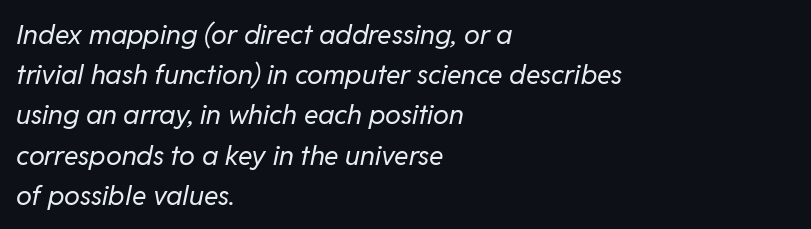
A classic flush-left, rag-right setting is used for this passage. It's the slanting kind of type. A clean baseline with only descenders dipping below it. Default kerning and tracking; the words read as compact shapes.
